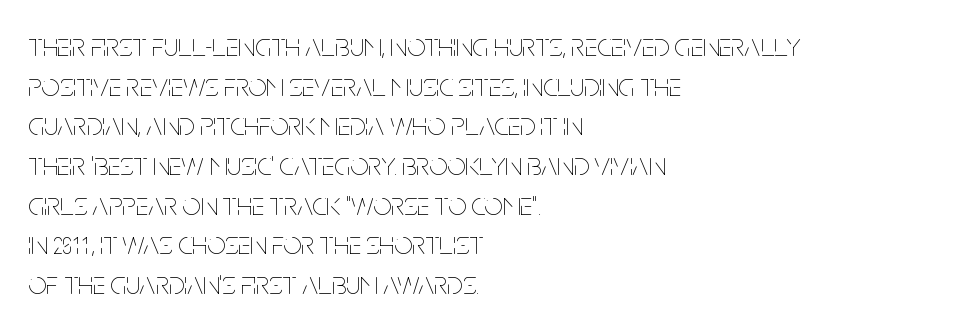
The image shows 32 px thin, condensed type, upright; set left-aligned, line spacing 1.24x, normal letter spacing, not underlined; low stroke contrast and a large x-height.
